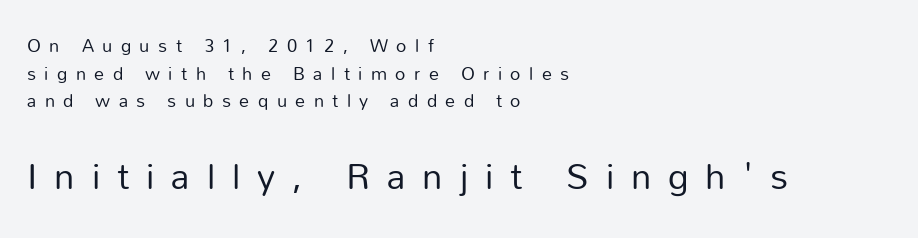
In CSS terms this would be text-align: left. Size contrast runs from small at the top to large at the bottom. Look at the bottom of the vertical strokes: they stop flat, with no serifs. The tracking jumps out immediately: characters are airy and widely separated. Check under the words: just untouched page.
